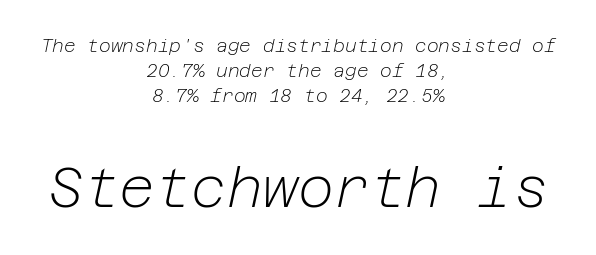
{"italic": "yes", "lean": "right", "slant_degrees": 12, "bold": "no", "weight": "light", "width": "normal", "stroke_contrast": "low", "x_height": "medium", "underline": "no", "align": "center", "line_spacing": "normal", "line_spacing_ratio": 1.4, "letter_spacing": "normal", "letter_spacing_em": 0.0, "larger_block": "second", "size_ratio": 3.06, "glyph_px": 55}
